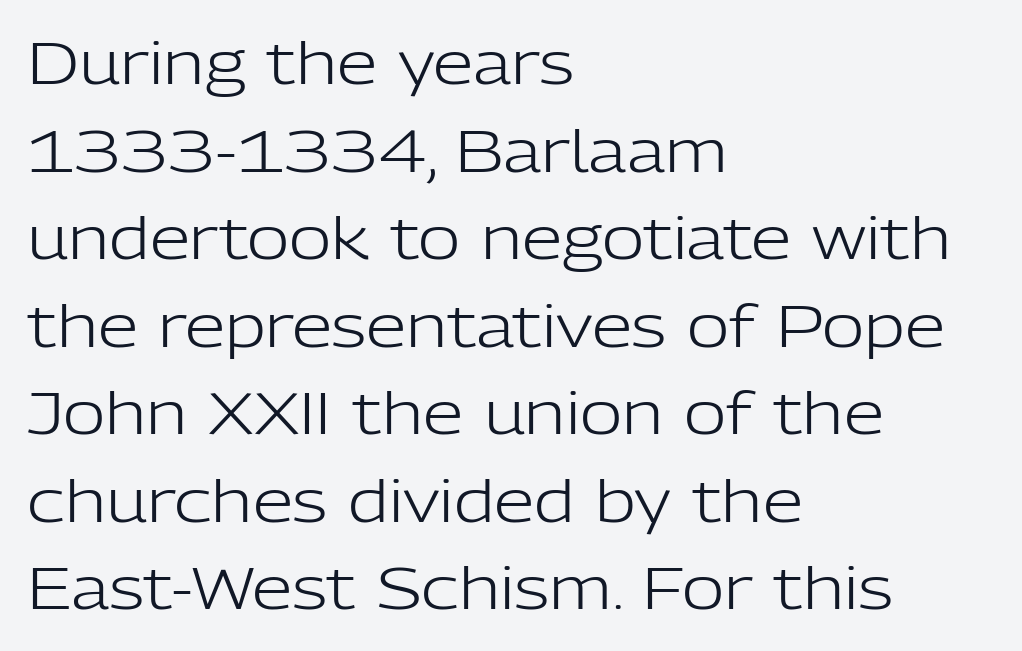
I'd call this a sans setting — the letters go barefoot. The block of text has a typical density, with ordinary space between rows. The letterforms sit at book weight or below. The rendering uses natural spacing where letterforms have individual widths. One-word summary of the alignment: left.
